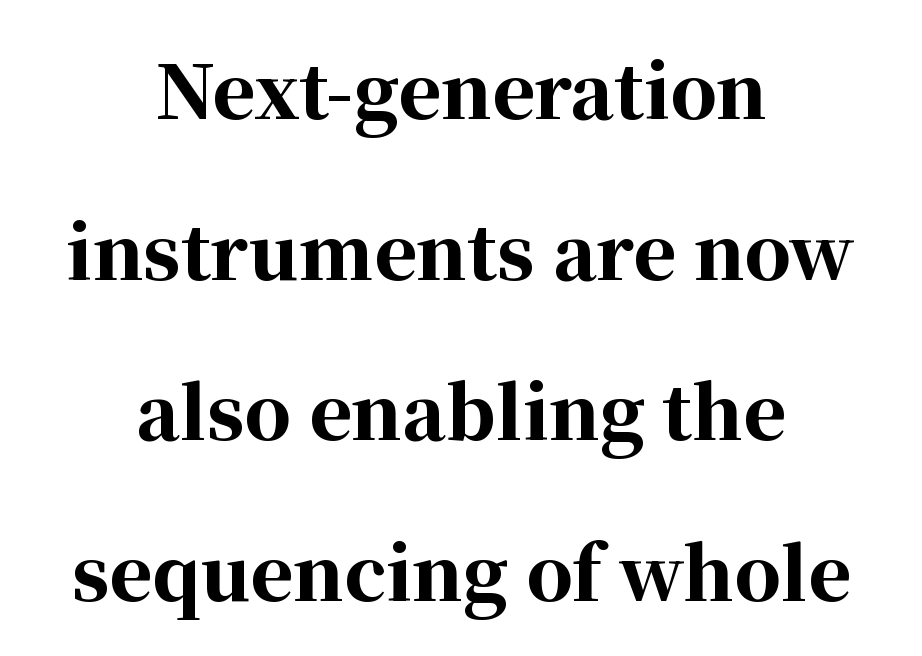
Q: Is the text bold? A: Yes.
Q: Is the text italic (slanted)? A: No, it is upright.
Q: Is the typeface a serif or a sans-serif typeface? A: Serif.
Q: Is the text underlined? A: No.
Q: How is the paragraph aligned? A: Centered.
Q: Is the spacing between letters normal or unusually wide? A: Normal.
Q: Is the spacing between lines tight, normal or loose? A: Loose.
Q: Width (condensed, normal, or wide)? A: Normal.
Q: Stroke contrast? A: High.
Q: x-height? A: Medium.
Q: Monospaced? A: No.
